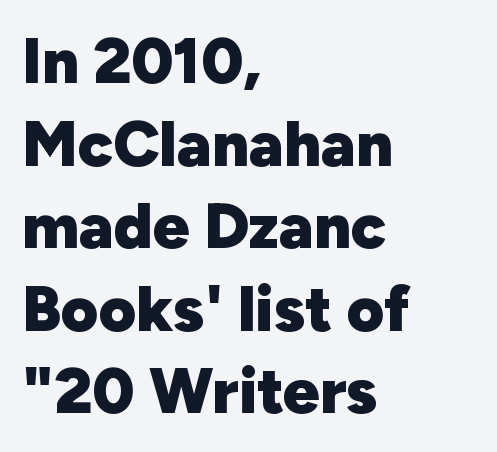
The image shows 64 px heavy sans-serif type, upright; set left-aligned, normal line spacing (1.29x), normal letter spacing, not underlined; low stroke contrast and a medium x-height.
